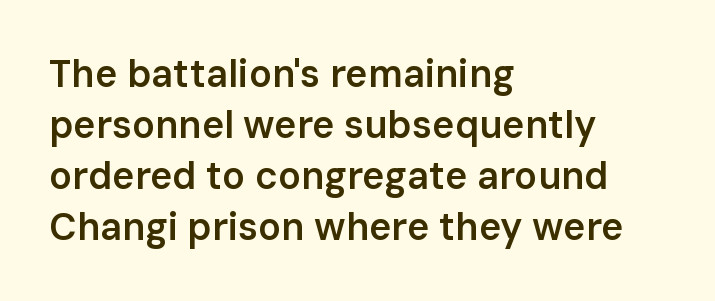
Type without underlining. The ragged edge is on the right, which tells us the setting is flush left. Compared with an ordinary text face, these strokes are moderately heavier — a semibold. The rendering uses natural spacing where letterforms have individual widths.
